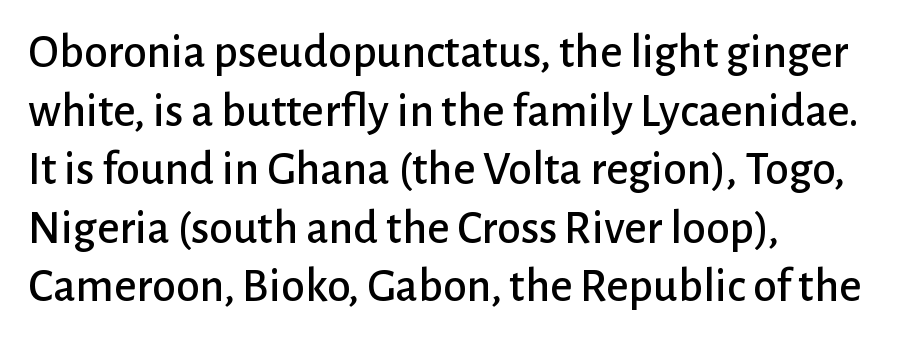
Q: Is the text italic (slanted)? A: No, it is upright.
Q: Is the typeface a serif or a sans-serif typeface? A: Sans-serif.
Q: Is the text underlined? A: No.
Q: How is the paragraph aligned? A: Left-aligned.
Q: Is the spacing between letters normal or unusually wide? A: Normal.
Q: Width (condensed, normal, or wide)? A: Normal.
Q: Stroke contrast? A: Low.
Q: x-height? A: Medium.
Q: Monospaced? A: No.
